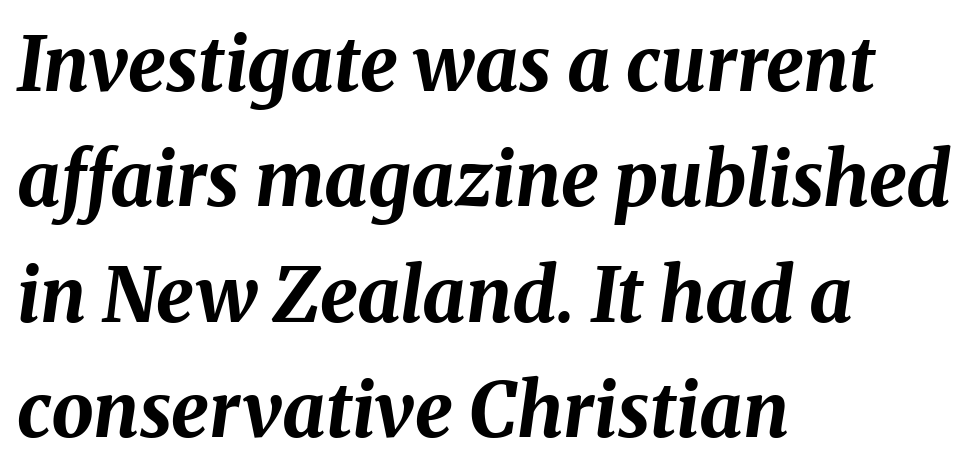
A normal amount of white space separates one row of letters from the next. Each row of text sits above clean, open space. Tracking value appears to be zero — textbook default spacing. The lettering tilts uniformly, giving the passage an italic look.
